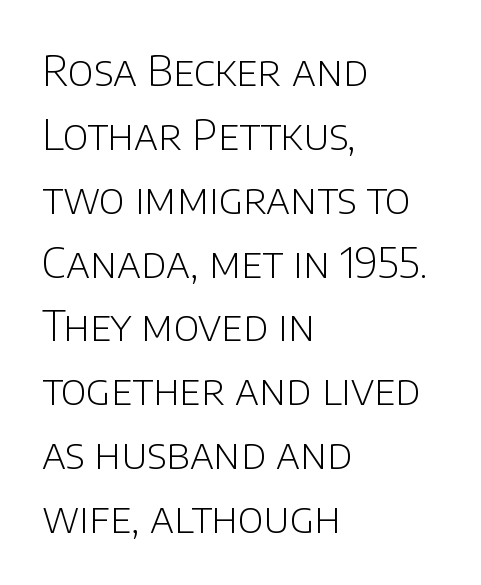
Q: Is the text bold? A: No.
Q: Is the text italic (slanted)? A: No, it is upright.
Q: Is the typeface a serif or a sans-serif typeface? A: Sans-serif.
Q: Is the text underlined? A: No.
Q: How is the paragraph aligned? A: Left-aligned.
Q: Is the spacing between letters normal or unusually wide? A: Normal.
Q: Is the spacing between lines tight, normal or loose? A: Normal.
Q: Width (condensed, normal, or wide)? A: Normal.
Q: Stroke contrast? A: Low.
Q: x-height? A: Large.
Q: Monospaced? A: No.
